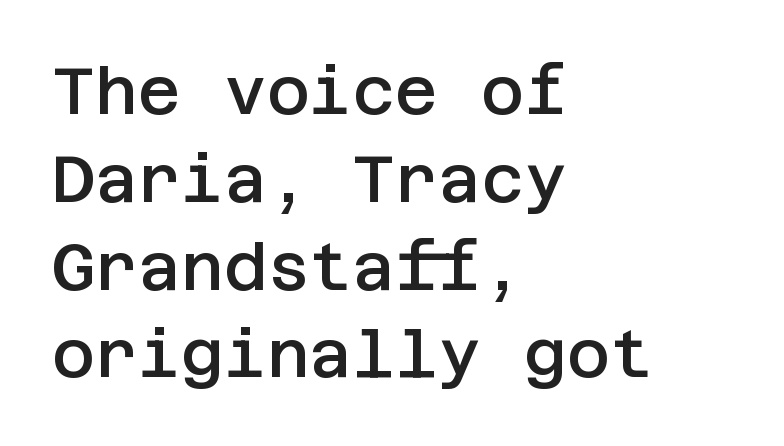
A typesetter would call this leading conventional body-copy spacing. Upright lettering throughout. Weight check: semibold — heavier than regular, not quite bold. Examine the stroke ends and you'll find no serifs.
